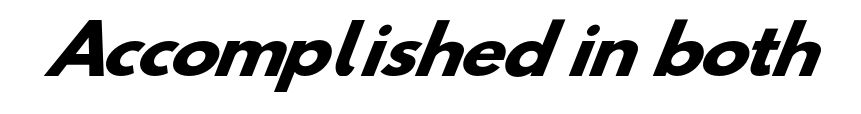
{"serif": "no", "bold": "yes", "weight": "heavy", "width": "wide", "stroke_contrast": "low", "x_height": "small", "monospaced": "no", "underline": "no", "letter_spacing": "normal", "letter_spacing_em": 0.0, "glyph_px": 65}
